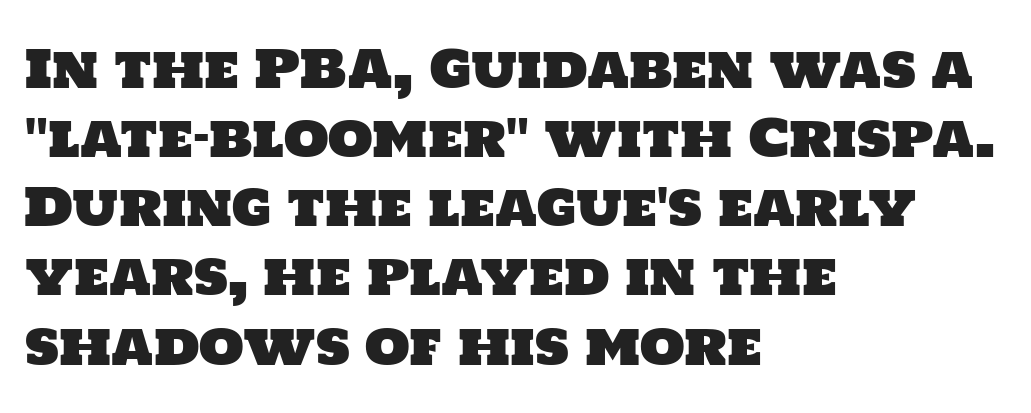
Q: Is the typeface a serif or a sans-serif typeface? A: Sans-serif.
Q: Is the text underlined? A: No.
Q: How is the paragraph aligned? A: Left-aligned.
Q: Is the spacing between letters normal or unusually wide? A: Normal.
Q: Is the spacing between lines tight, normal or loose? A: Normal.
Q: Width (condensed, normal, or wide)? A: Normal.
Q: Stroke contrast? A: Low.
Q: x-height? A: Large.
Q: Monospaced? A: No.
